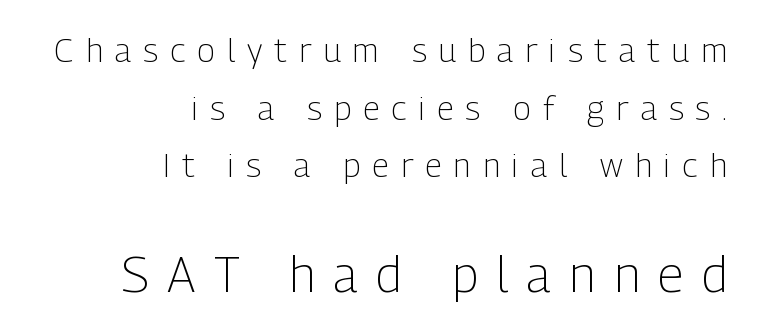
The image shows 50 px light, condensed sans-serif type, upright; set right-aligned, line spacing 1.75x, unusually wide letter spacing (+0.37 em), not underlined; the second (bottom) block is 1.52x larger; low stroke contrast and a medium x-height.
